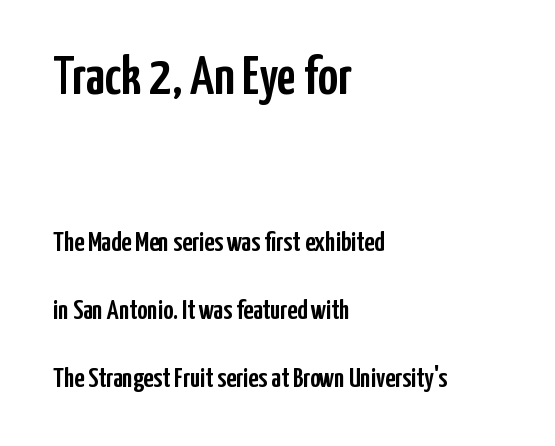
Q: Is the text italic (slanted)? A: No, it is upright.
Q: Is the typeface a serif or a sans-serif typeface? A: Sans-serif.
Q: Is the text underlined? A: No.
Q: How is the paragraph aligned? A: Left-aligned.
Q: Is the spacing between letters normal or unusually wide? A: Normal.
Q: Is the spacing between lines tight, normal or loose? A: Loose.
Q: Which block of text is set in a larger size, the first (top) or the second (bottom)? A: The first (top) one.
Q: Width (condensed, normal, or wide)? A: Condensed.
Q: Stroke contrast? A: Low.
Q: x-height? A: Medium.
Q: Monospaced? A: No.
